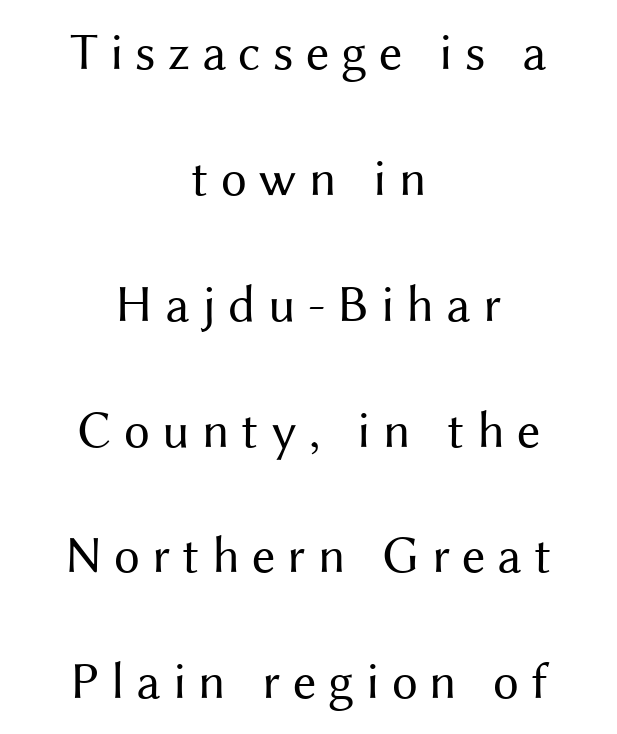
Q: Is the text bold? A: No.
Q: Is the text italic (slanted)? A: No, it is upright.
Q: Is the typeface a serif or a sans-serif typeface? A: Sans-serif.
Q: Is the text underlined? A: No.
Q: How is the paragraph aligned? A: Centered.
Q: Is the spacing between letters normal or unusually wide? A: Unusually wide.
Q: Is the spacing between lines tight, normal or loose? A: Loose.
Q: Width (condensed, normal, or wide)? A: Normal.
Q: Stroke contrast? A: Medium.
Q: x-height? A: Medium.
Q: Monospaced? A: No.
